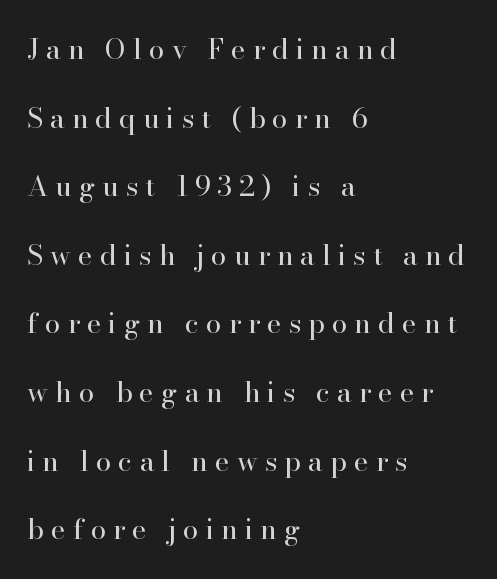
{"serif": "yes", "italic": "no", "bold": "no", "weight": "regular", "width": "normal", "stroke_contrast": "high", "x_height": "small", "monospaced": "no", "underline": "no", "align": "left", "line_spacing": "loose", "line_spacing_ratio": 2.45, "letter_spacing": "wide", "letter_spacing_em": 0.25, "glyph_px": 28}
